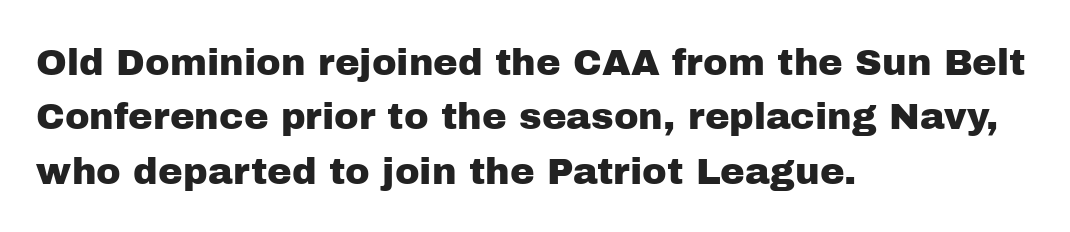
The image shows 37 px sans-serif type, upright; set left-aligned, normal line spacing (1.47x), normal letter spacing, not underlined; low stroke contrast and a medium x-height.
